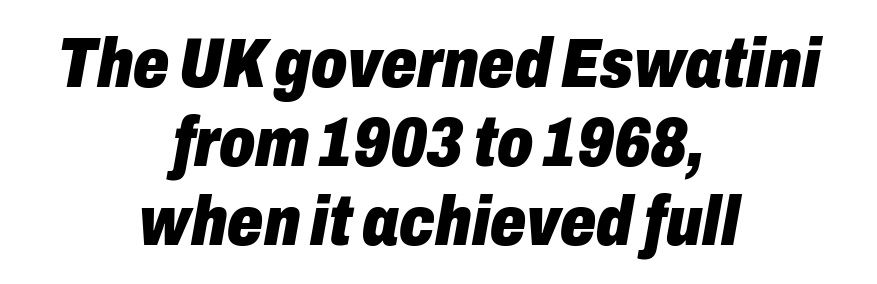
The glyphs have the mass of a bold cut. Compared with ordinary roman type, these characters are visibly tilted. Nobody drew a line under any word here. Tracking value appears to be zero — textbook default spacing.
